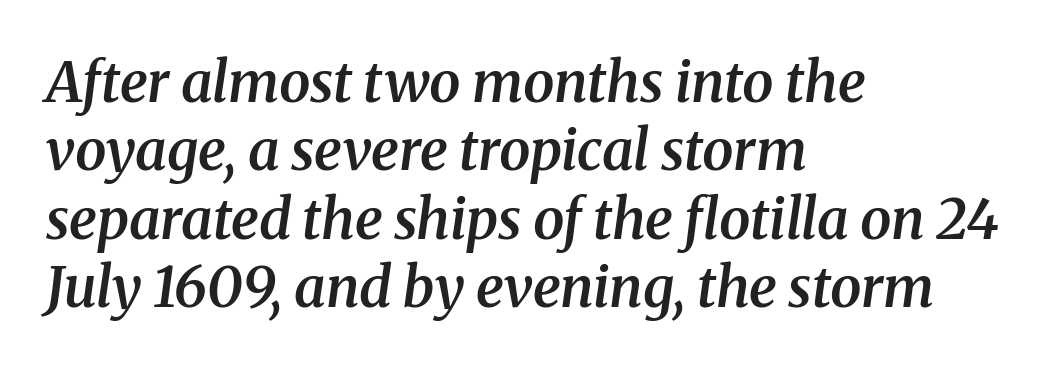
The image shows 56 px semibold serif type, italic (leaning right); set left-aligned, line spacing 1.22x, normal letter spacing, not underlined; medium stroke contrast and a medium x-height.
